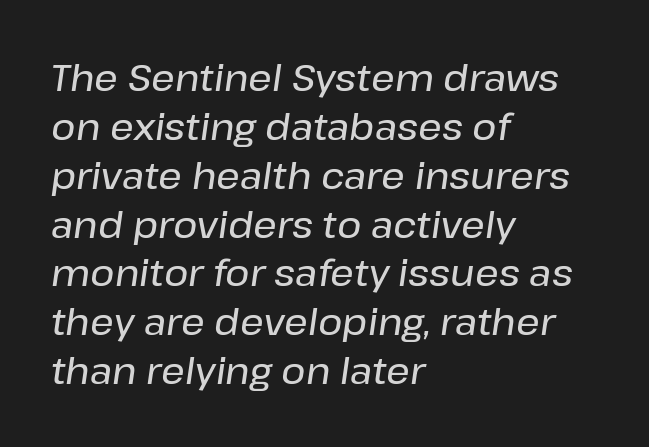
{"italic": "yes", "lean": "right", "slant_degrees": 8, "width": "normal", "stroke_contrast": "low", "x_height": "medium", "monospaced": "no", "underline": "no", "align": "left", "line_spacing": "normal", "line_spacing_ratio": 1.32, "letter_spacing": "normal", "letter_spacing_em": 0.0, "glyph_px": 37}
